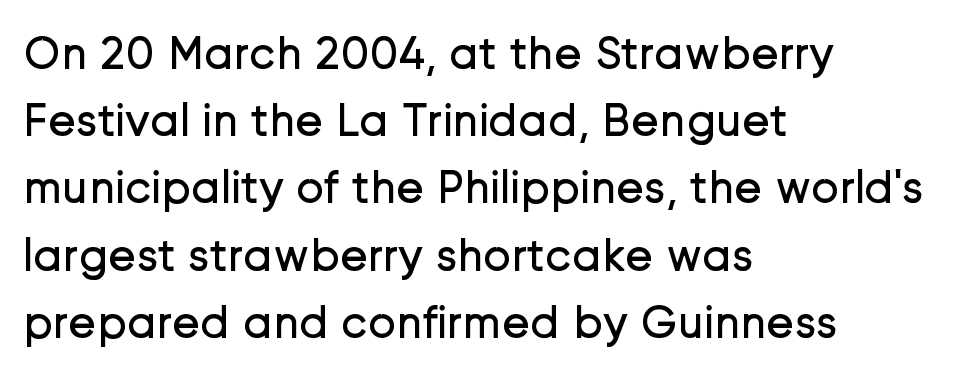
One glance says typical: line gaps are just what's usual. Decoration check: the copy has no underline. The lettering stays uniformly vertical, giving the passage a roman look. Does extra space separate the letters? No, they use regular spacing.
